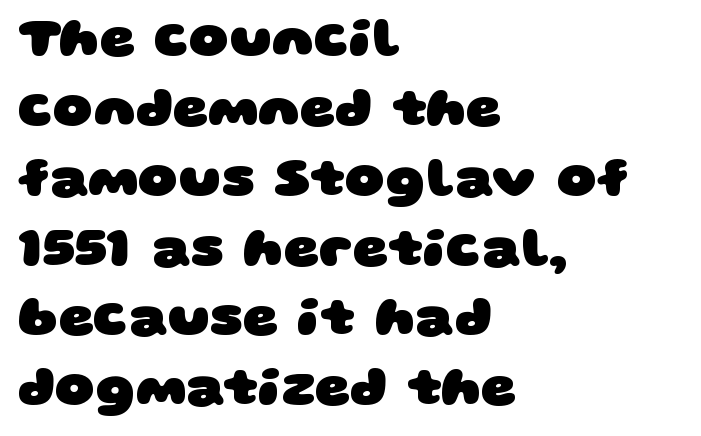
The image shows 55 px heavy, wide sans-serif type; set left-aligned, normal line spacing (1.27x), normal letter spacing, not underlined; low stroke contrast and a large x-height.
